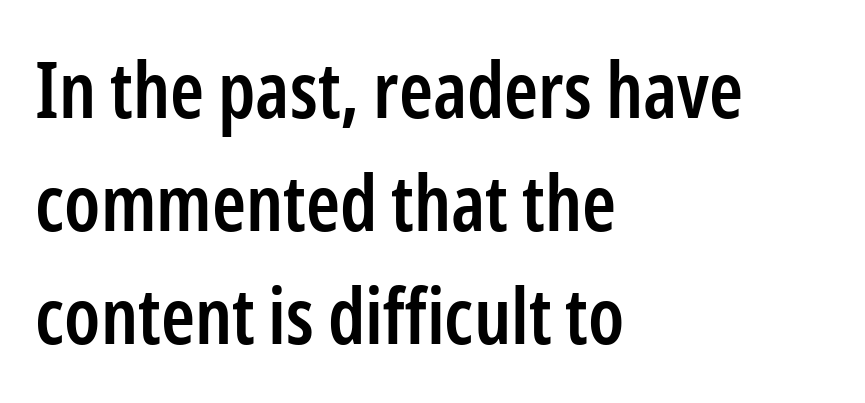
Q: Is the text bold? A: Semi-bold.
Q: Is the text italic (slanted)? A: No, it is upright.
Q: Is the typeface a serif or a sans-serif typeface? A: Sans-serif.
Q: Is the text underlined? A: No.
Q: How is the paragraph aligned? A: Left-aligned.
Q: Is the spacing between letters normal or unusually wide? A: Normal.
Q: Is the spacing between lines tight, normal or loose? A: Normal.
Q: Width (condensed, normal, or wide)? A: Condensed.
Q: Stroke contrast? A: Low.
Q: x-height? A: Medium.
Q: Monospaced? A: No.
